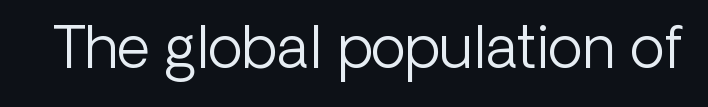
The image shows 58 px light sans-serif type, upright; set normal letter spacing, not underlined; low stroke contrast and a medium x-height.
